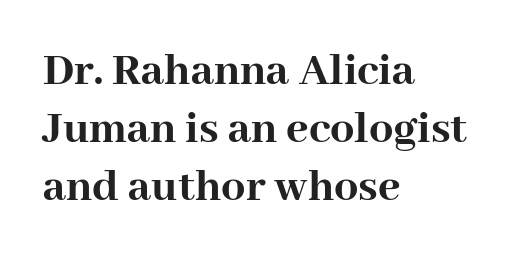
{"serif": "yes", "italic": "no", "bold": "yes", "weight": "semibold", "width": "normal", "stroke_contrast": "high", "x_height": "medium", "monospaced": "no", "underline": "no", "align": "left", "line_spacing_ratio": 1.21, "letter_spacing": "normal", "letter_spacing_em": 0.0, "glyph_px": 48}
